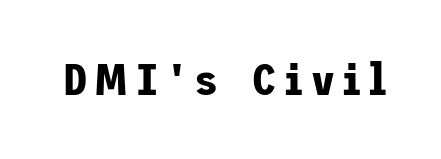
The image shows 44 px bold sans-serif type, upright; set not underlined; low stroke contrast and a medium x-height.
